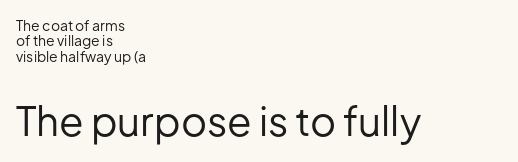
{"serif": "no", "italic": "no", "bold": "no", "weight": "regular", "width": "normal", "stroke_contrast": "low", "x_height": "medium", "monospaced": "no", "underline": "no", "align": "left", "line_spacing": "tight", "line_spacing_ratio": 1.1, "letter_spacing": "normal", "letter_spacing_em": 0.0, "larger_block": "second", "size_ratio": 2.86, "glyph_px": 40}
